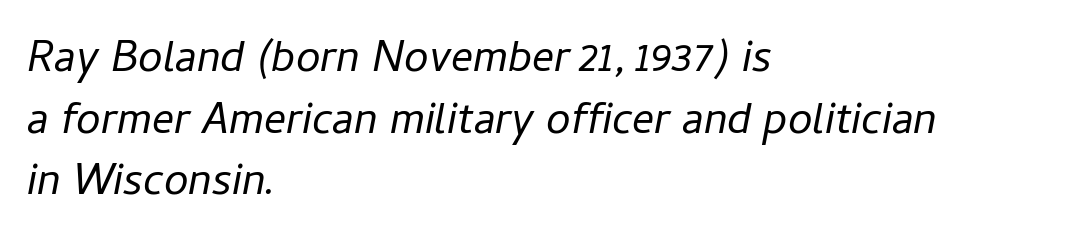
The image shows 44 px regular-weight type, italic (leaning right); set left-aligned, normal line spacing (1.4x), normal letter spacing, not underlined; low stroke contrast and a medium x-height.
